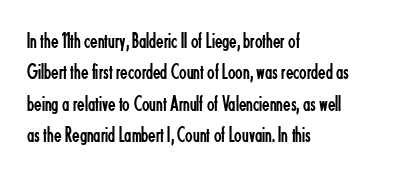
The image shows 22 px text type, upright; set left-aligned, normal line spacing (1.43x), normal letter spacing, not underlined.
